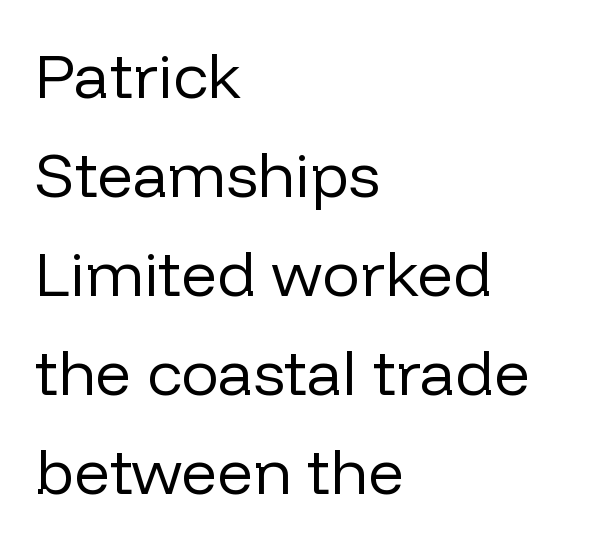
Q: Is the text bold? A: No.
Q: Is the text italic (slanted)? A: No, it is upright.
Q: Is the typeface a serif or a sans-serif typeface? A: Sans-serif.
Q: Is the text underlined? A: No.
Q: How is the paragraph aligned? A: Left-aligned.
Q: Is the spacing between letters normal or unusually wide? A: Normal.
Q: Is the spacing between lines tight, normal or loose? A: Normal.
Q: Width (condensed, normal, or wide)? A: Normal.
Q: Stroke contrast? A: Low.
Q: x-height? A: Medium.
Q: Monospaced? A: No.
